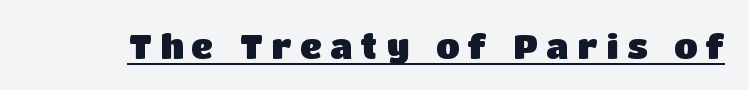
{"serif": "no", "italic": "no", "bold": "yes", "weight": "heavy", "width": "normal", "stroke_contrast": "low", "x_height": "large", "monospaced": "no", "underline": "yes", "letter_spacing": "wide", "letter_spacing_em": 0.25, "glyph_px": 34}
